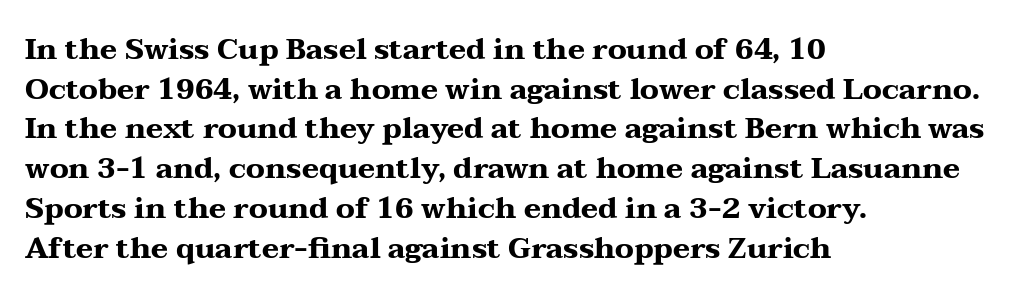
Q: Is the text bold? A: Yes.
Q: Is the text italic (slanted)? A: No, it is upright.
Q: Is the typeface a serif or a sans-serif typeface? A: Serif.
Q: Is the text underlined? A: No.
Q: How is the paragraph aligned? A: Left-aligned.
Q: Is the spacing between letters normal or unusually wide? A: Normal.
Q: Is the spacing between lines tight, normal or loose? A: Normal.
Q: Width (condensed, normal, or wide)? A: Wide.
Q: Stroke contrast? A: Medium.
Q: x-height? A: Medium.
Q: Monospaced? A: No.
